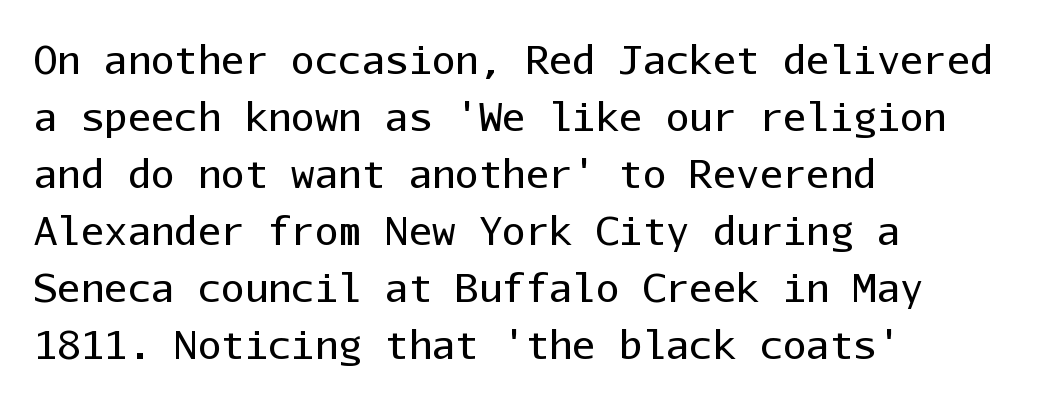
Q: Is the text bold? A: No.
Q: Is the text italic (slanted)? A: No, it is upright.
Q: Is the typeface a serif or a sans-serif typeface? A: Sans-serif.
Q: Is the text underlined? A: No.
Q: How is the paragraph aligned? A: Left-aligned.
Q: Is the spacing between letters normal or unusually wide? A: Normal.
Q: Is the spacing between lines tight, normal or loose? A: Normal.
Q: Width (condensed, normal, or wide)? A: Normal.
Q: Stroke contrast? A: Low.
Q: x-height? A: Medium.
Q: Monospaced? A: Yes.
